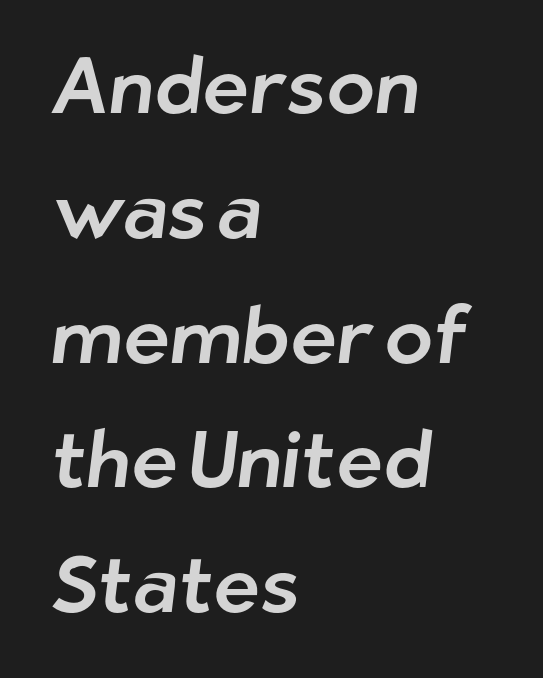
The image shows 79 px sans-serif type; set left-aligned, normal line spacing (1.58x), normal letter spacing, not underlined; low stroke contrast and a medium x-height.
